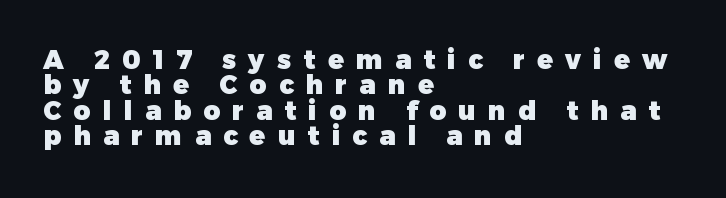
Does extra space separate the letters? Yes, quite a lot of it. The gap between lines stays unmarked. Successive baselines arrive quickly, one right under another. In terms of weight, the rendering is a true, heavy bold. Where is the straight margin? On the left.
